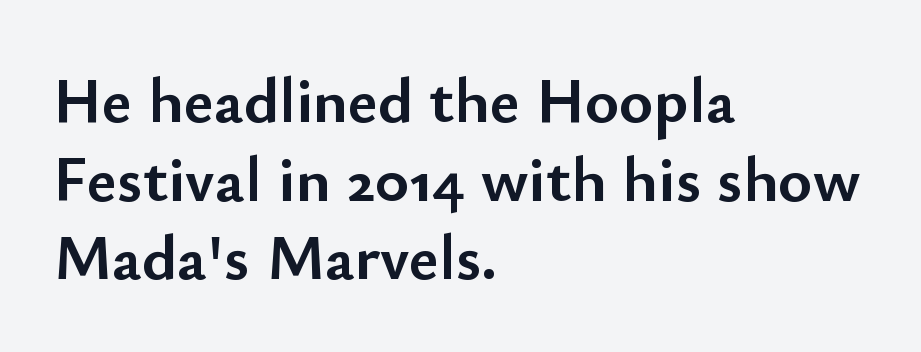
{"serif": "no", "italic": "no", "bold": "yes", "weight": "semibold", "width": "normal", "stroke_contrast": "low", "x_height": "small", "monospaced": "no", "underline": "no", "align": "left", "line_spacing_ratio": 1.21, "letter_spacing": "normal", "letter_spacing_em": 0.0, "glyph_px": 65}
